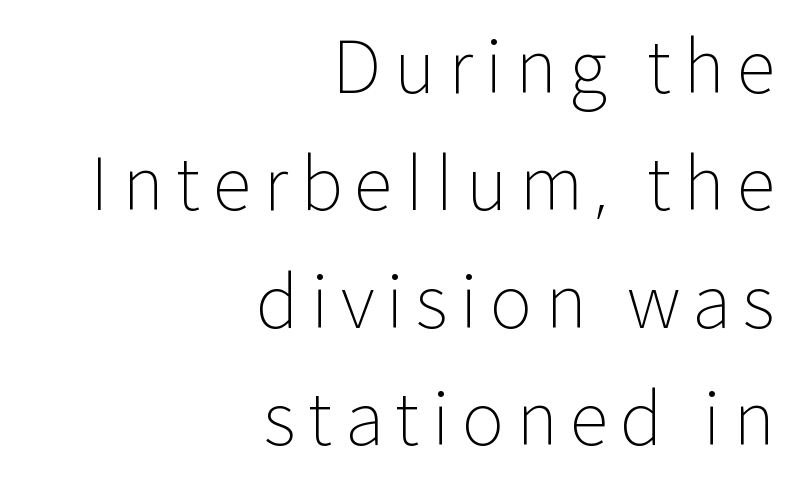
Ordinary non-slanted type is in use. The strip under each line holds only bare page. Stroke mass is kept to a normal reading level or below. The rag falls on the left side of this text block.
